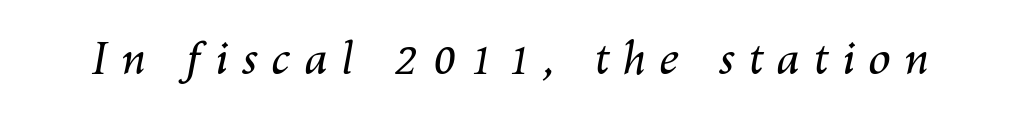
{"italic": "yes", "lean": "right", "slant_degrees": 10, "bold": "no", "weight": "regular", "width": "normal", "stroke_contrast": "medium", "x_height": "medium", "monospaced": "no", "underline": "no", "letter_spacing": "wide", "letter_spacing_em": 0.29, "glyph_px": 45}
